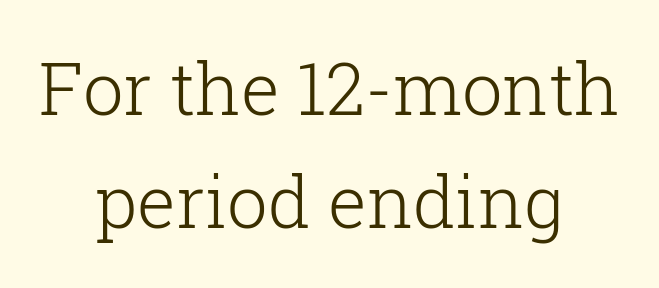
Q: Is the text bold? A: No.
Q: Is the text italic (slanted)? A: No, it is upright.
Q: Is the typeface a serif or a sans-serif typeface? A: Serif.
Q: Is the text underlined? A: No.
Q: How is the paragraph aligned? A: Centered.
Q: Is the spacing between letters normal or unusually wide? A: Normal.
Q: Is the spacing between lines tight, normal or loose? A: Normal.
Q: Width (condensed, normal, or wide)? A: Normal.
Q: Stroke contrast? A: Low.
Q: x-height? A: Medium.
Q: Monospaced? A: No.
